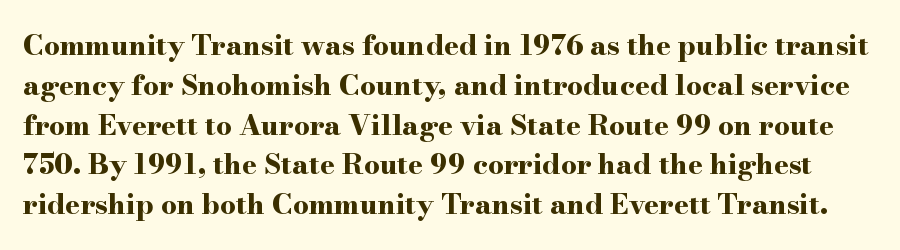
Here the designer chose a conventional face with non-uniform glyph widths. The specimen reads as upright at a glance. Honestly, there is no underline to notice here at all. Yep, those are serifs on the letters. The rows are spaced the way most documents space them.
